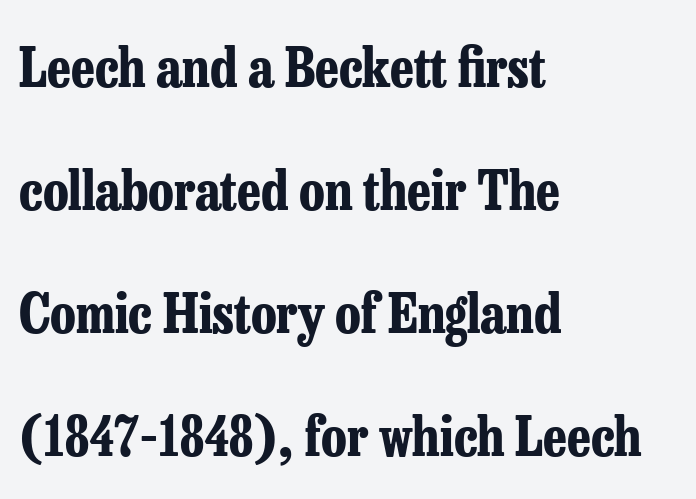
{"serif": "yes", "italic": "no", "bold": "yes", "weight": "bold", "width": "condensed", "stroke_contrast": "low", "x_height": "medium", "monospaced": "no", "underline": "no", "align": "left", "line_spacing": "loose", "line_spacing_ratio": 2.28, "letter_spacing": "normal", "letter_spacing_em": 0.0, "glyph_px": 54}
